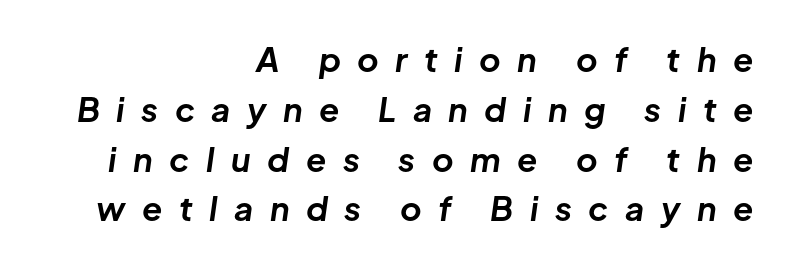
The image shows 33 px bold type, italic (leaning right); set right-aligned, normal line spacing (1.51x), unusually wide letter spacing (+0.5 em), not underlined; low stroke contrast and a medium x-height.
